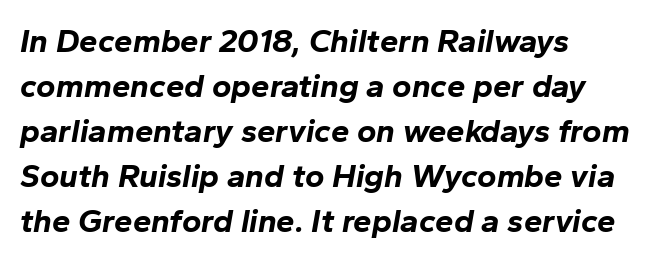
The image shows 33 px bold type, italic (leaning right); set left-aligned, normal line spacing (1.36x), normal letter spacing, not underlined; low stroke contrast and a medium x-height.
